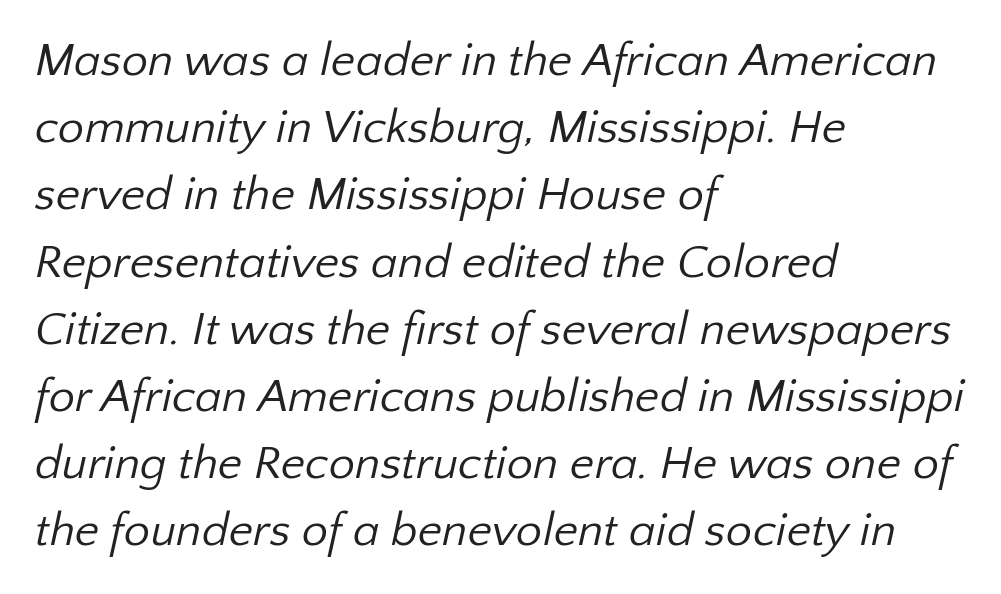
{"serif": "no", "bold": "no", "weight": "regular", "width": "normal", "stroke_contrast": "low", "x_height": "medium", "monospaced": "no", "underline": "no", "align": "left", "line_spacing": "normal", "line_spacing_ratio": 1.43, "letter_spacing": "normal", "letter_spacing_em": 0.0, "glyph_px": 47}
